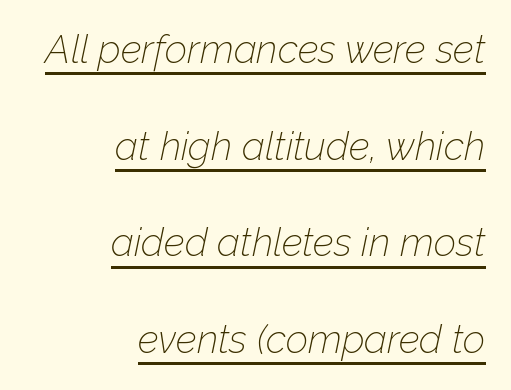
The image shows 39 px thin type, italic (leaning right); set right-aligned, loose line spacing (2.48x), normal letter spacing, underlined; low stroke contrast and a medium x-height.
